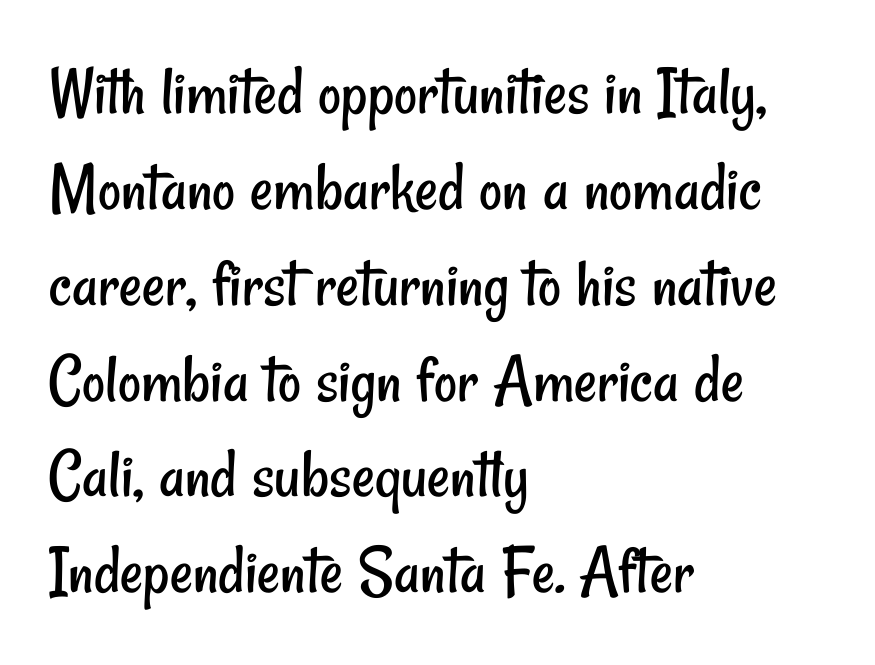
{"serif": "no", "bold": "no", "weight": "regular", "width": "condensed", "stroke_contrast": "low", "x_height": "small", "monospaced": "no", "underline": "no", "align": "left", "line_spacing": "normal", "line_spacing_ratio": 1.35, "letter_spacing": "normal", "letter_spacing_em": 0.0, "glyph_px": 71}
